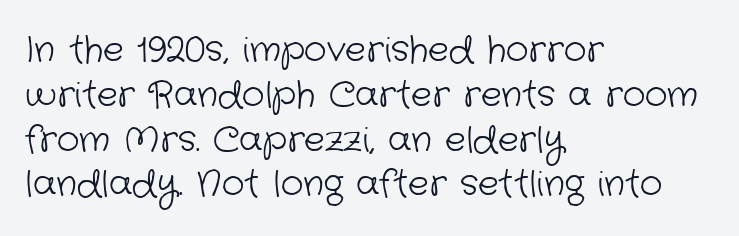
These lines keep a tight, regular rhythm from letter to letter. Unbolded letterforms with no extra heft. The face used here is proportionally spaced, like ordinary book or web type. Compared with a centered layout, this one pins lines to the left instead. The vertical gap from one line to the next is medium. This rendering employs a face without finishing strokes, i.e., a sans-serif.
